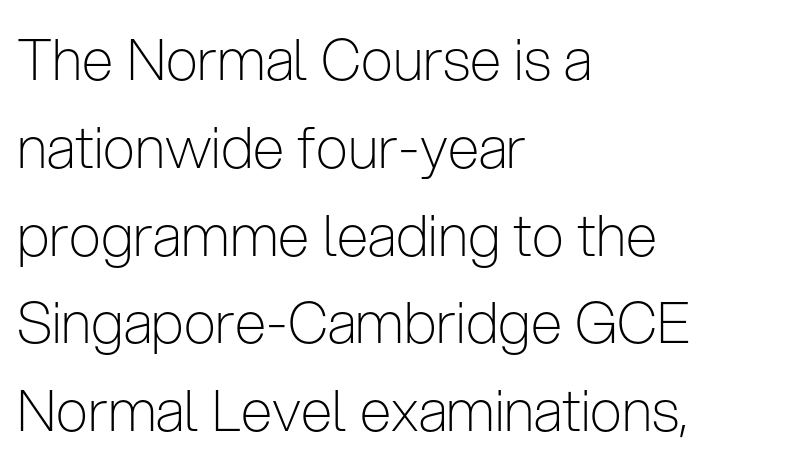
Ordinary non-slanted type is in use. Note the varied advance widths — an 'i' is clearly narrower than an 'm'. Heft: none added — not bold. Regular leading. Glyph-to-glyph distance matches everyday printed text. This is sans-serif lettering, the kind often seen on screens and signage.
